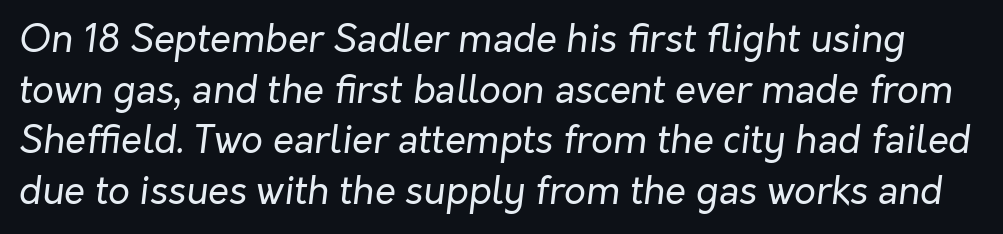
{"italic": "yes", "lean": "right", "slant_degrees": 7, "bold": "no", "weight": "regular", "width": "normal", "stroke_contrast": "low", "x_height": "medium", "monospaced": "no", "underline": "no", "line_spacing": "normal", "line_spacing_ratio": 1.33, "letter_spacing": "normal", "letter_spacing_em": 0.0, "glyph_px": 38}
